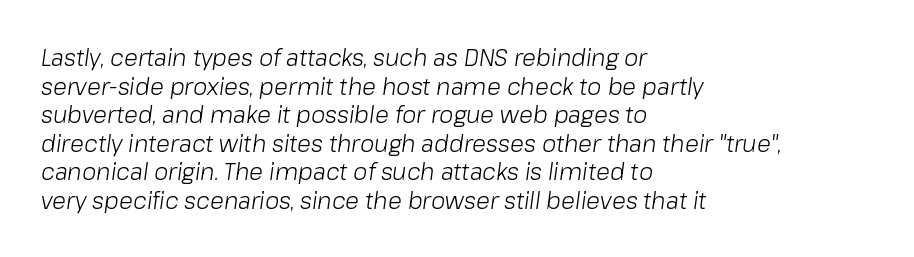
The face used here is rendered with its standard letterfit. The baseline area is clear. Unbolded letterforms with no extra heft. Observe the lean: these are italic letterforms.
